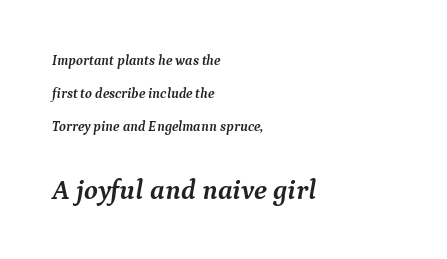
Q: Is the text bold? A: Yes.
Q: Is the text italic (slanted)? A: Yes, it leans right by about 9 degrees.
Q: Is the typeface a serif or a sans-serif typeface? A: Serif.
Q: Is the text underlined? A: No.
Q: How is the paragraph aligned? A: Left-aligned.
Q: Is the spacing between letters normal or unusually wide? A: Normal.
Q: Is the spacing between lines tight, normal or loose? A: Loose.
Q: Which block of text is set in a larger size, the first (top) or the second (bottom)? A: The second (bottom) one.
Q: Width (condensed, normal, or wide)? A: Normal.
Q: Stroke contrast? A: Medium.
Q: x-height? A: Medium.
Q: Monospaced? A: No.
